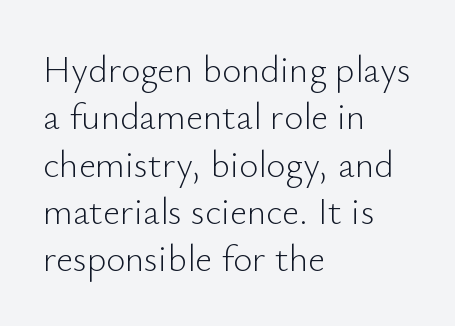
This rendering features lettering with no underline. The lines sit at an ordinary, default distance from one another. A typesetter would mark this as roman, not italic. Is this a sans? Yes — the strokes have no serifs. There is no visible air inserted between adjacent glyphs.
